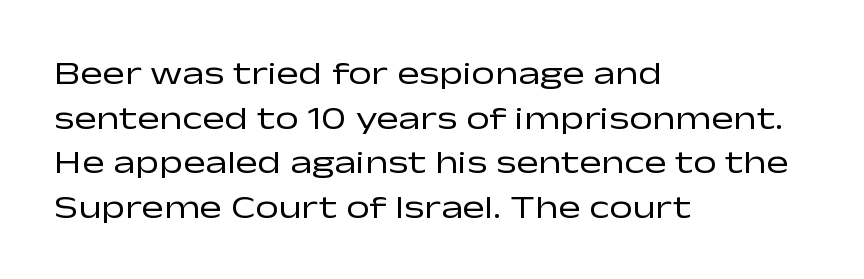
The image shows 33 px regular-weight, wide sans-serif type, upright; set left-aligned, normal line spacing (1.35x), normal letter spacing, not underlined; low stroke contrast and a medium x-height.
